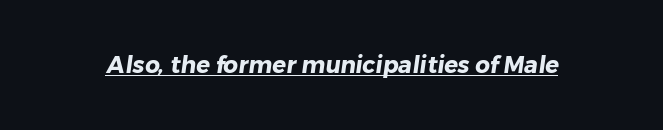
Q: Is the text bold? A: Yes.
Q: Is the text underlined? A: Yes.
Q: Is the spacing between letters normal or unusually wide? A: Normal.
